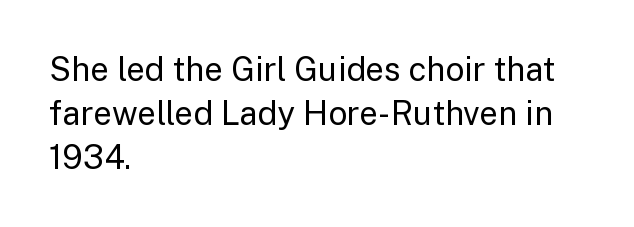
{"serif": "no", "italic": "no", "bold": "no", "weight": "regular", "width": "normal", "stroke_contrast": "low", "x_height": "medium", "monospaced": "no", "underline": "no", "align": "left", "line_spacing": "normal", "line_spacing_ratio": 1.34, "letter_spacing": "normal", "letter_spacing_em": 0.0, "glyph_px": 33}
